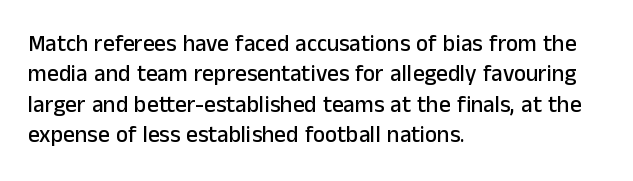
{"italic": "no", "underline": "no", "align": "left", "line_spacing": "normal", "line_spacing_ratio": 1.32, "letter_spacing": "normal", "letter_spacing_em": 0.0, "glyph_px": 23}
